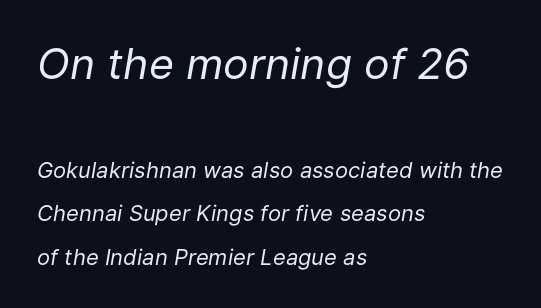
Each new line begins a long way beneath the previous one. Do the characters align in a grid? No, the font is proportional. Summary of weight: not heavy and not bold. If you squint, the top block still reads clearly — it's the larger of the two. The line texture is even and compact thanks to regular tracking. This rendering features lettering with no underline.
